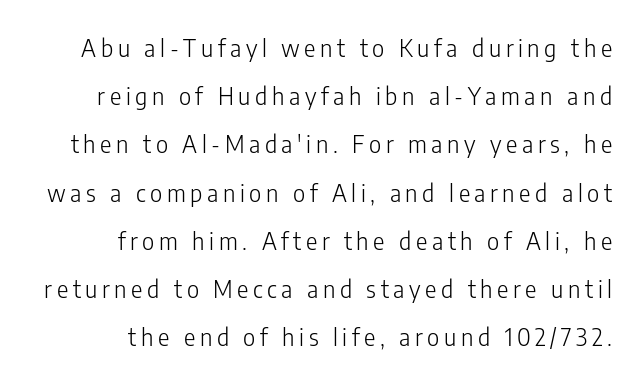
The image shows 24 px text type, upright; set loose line spacing (2.01x), not underlined.
